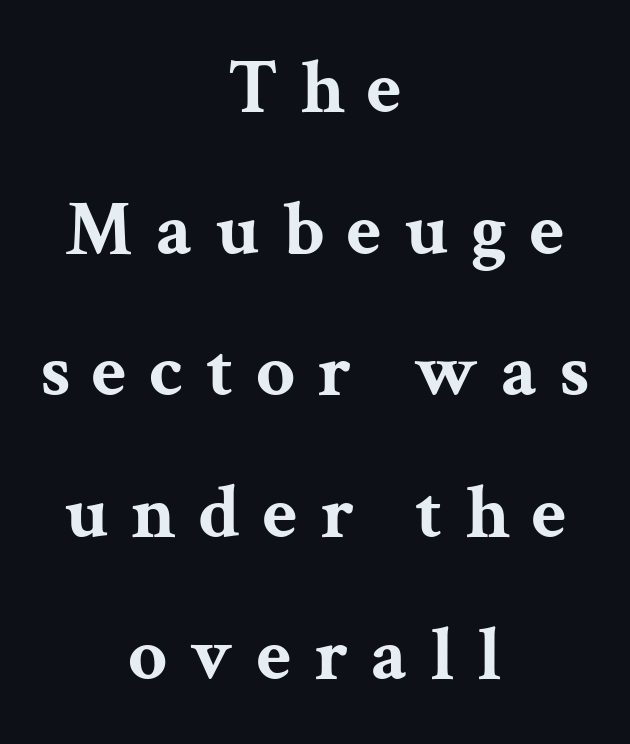
The image shows 77 px bold, wide serif type, upright; set centered, line spacing 1.84x, unusually wide letter spacing (+0.29 em), not underlined; medium stroke contrast and a medium x-height.
